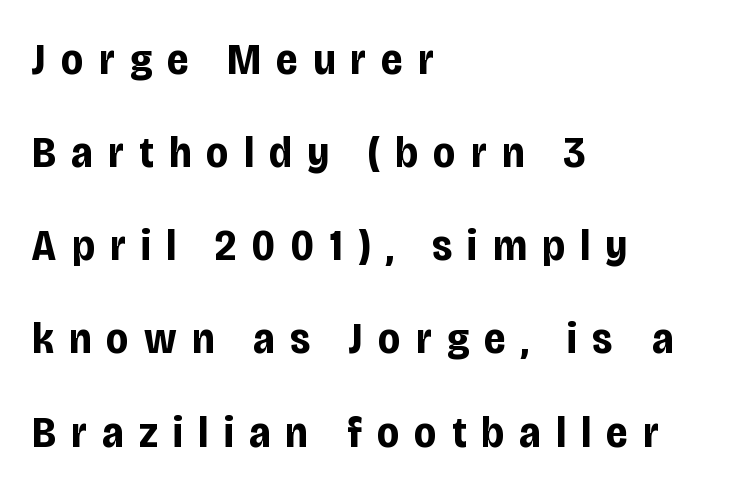
{"serif": "no", "italic": "no", "bold": "yes", "weight": "bold", "width": "condensed", "stroke_contrast": "low", "x_height": "large", "monospaced": "no", "underline": "no", "align": "left", "line_spacing": "loose", "line_spacing_ratio": 2.07, "letter_spacing": "wide", "letter_spacing_em": 0.34, "glyph_px": 45}
